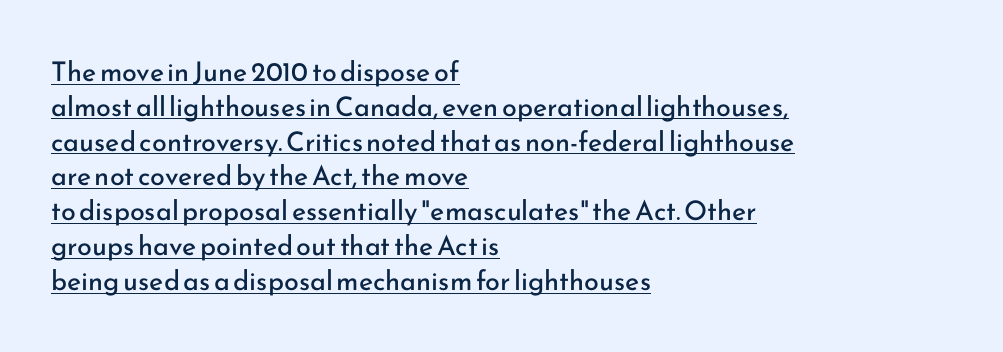
The image shows 27 px text type, upright; set left-aligned, normal line spacing (1.29x), normal letter spacing, underlined.
